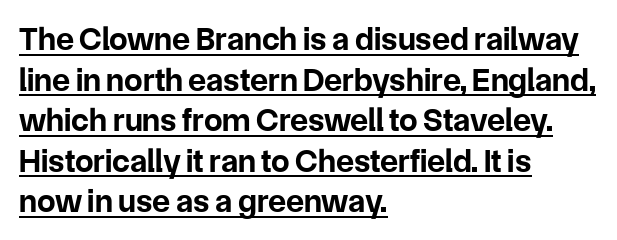
Q: Is the text bold? A: Yes.
Q: Is the text italic (slanted)? A: No, it is upright.
Q: Is the typeface a serif or a sans-serif typeface? A: Sans-serif.
Q: Is the text underlined? A: Yes.
Q: How is the paragraph aligned? A: Left-aligned.
Q: Is the spacing between letters normal or unusually wide? A: Normal.
Q: Width (condensed, normal, or wide)? A: Normal.
Q: Stroke contrast? A: Low.
Q: x-height? A: Medium.
Q: Monospaced? A: No.
